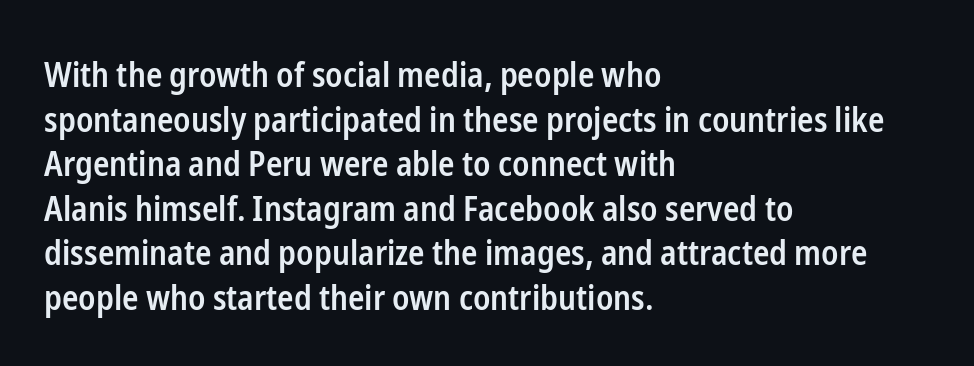
The image shows 34 px semibold, condensed sans-serif type, upright; set left-aligned, normal line spacing (1.31x), normal letter spacing, not underlined; low stroke contrast and a medium x-height.
